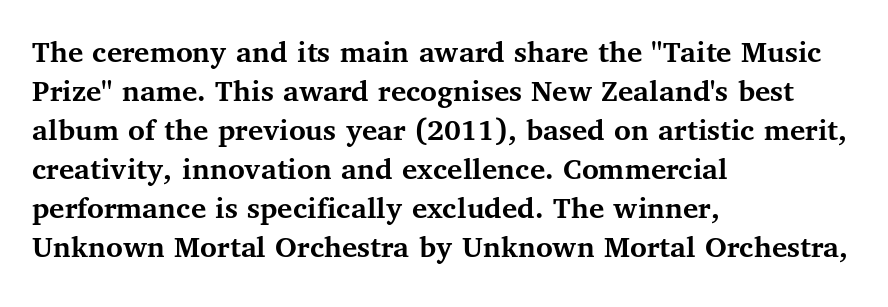
{"serif": "yes", "italic": "no", "bold": "yes", "weight": "semibold", "width": "normal", "stroke_contrast": "medium", "x_height": "medium", "monospaced": "no", "underline": "no", "align": "left", "line_spacing_ratio": 1.22, "letter_spacing": "normal", "letter_spacing_em": 0.0, "glyph_px": 32}
